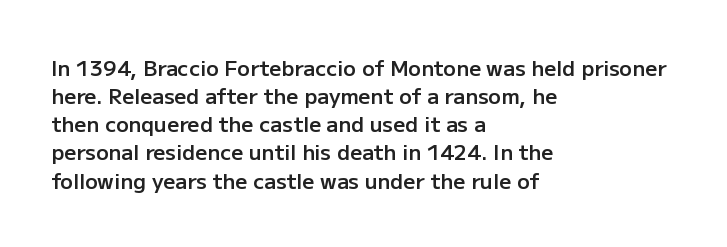
The axis of the letterforms is exactly vertical. The block of text has a typical density, with ordinary space between rows. Plain, unruled lines of type. Slightly chunky letters — semibold, I'd say, not full bold. Left-aligned paragraph, ragged on the right.
